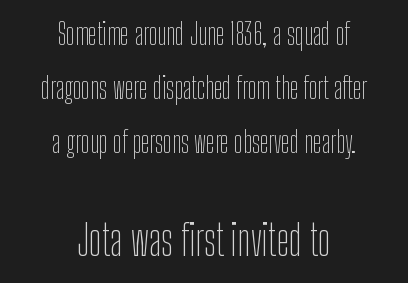
Is this a fixed-width face? No — the glyphs have proportional, varying widths. Quick note: underline off. No heavy texture on the line: the type isn't bold. To sum up the face: it is a sans, with no serifs.
